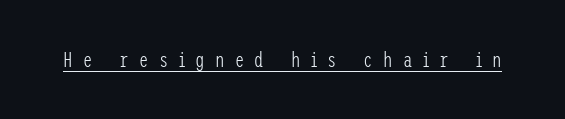
Q: Is the text bold? A: No.
Q: Is the text italic (slanted)? A: No, it is upright.
Q: Is the text underlined? A: Yes.
Q: Is the spacing between letters normal or unusually wide? A: Unusually wide.
